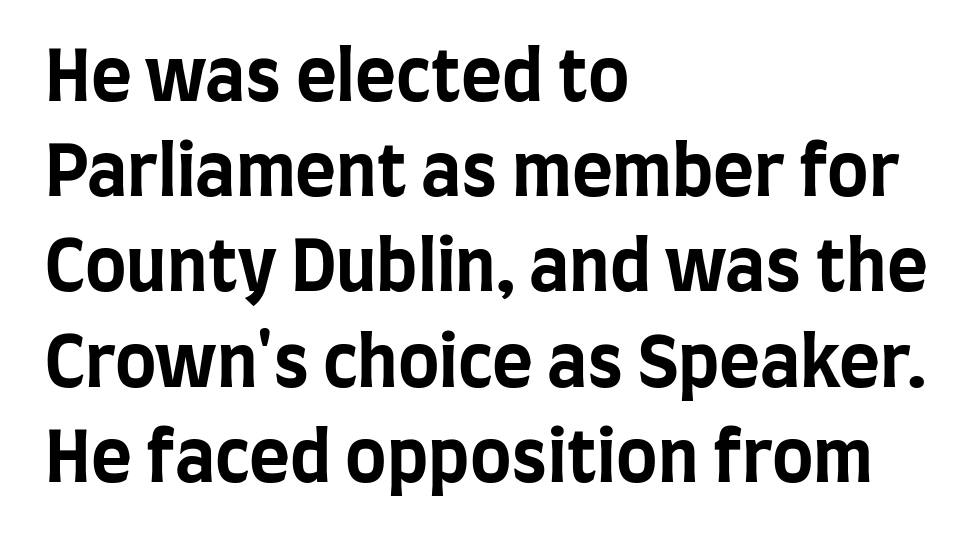
{"serif": "no", "italic": "no", "bold": "yes", "weight": "bold", "width": "condensed", "stroke_contrast": "low", "x_height": "large", "monospaced": "no", "underline": "no", "align": "left", "line_spacing": "normal", "line_spacing_ratio": 1.36, "letter_spacing": "normal", "letter_spacing_em": 0.0, "glyph_px": 70}
